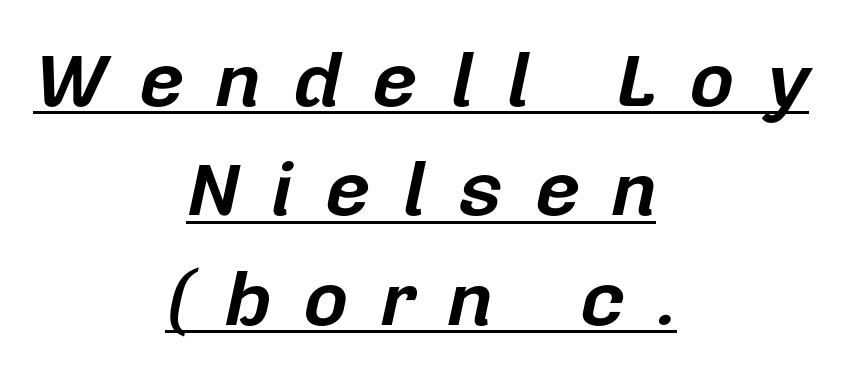
The passage shown is emphatically bold. Horizontally, the lines are justified to the midpoint only. Style check: oblique. Successive baselines arrive at the customary interval. Students, note that the glyphs here are deliberately spaced far apart. Think of a printed novel: that variable character pitch is what you see here.
